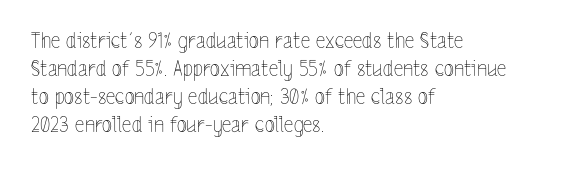
Visually the block forms a straight wall on the left and a jagged coastline on the right. Style check: upright. Bold? No — there's no thickening of the strokes. Notice how descenders clear the ascenders below comfortably — that's standard leading. Each word holds together tightly as a unit, with standard inter-letter gaps.
